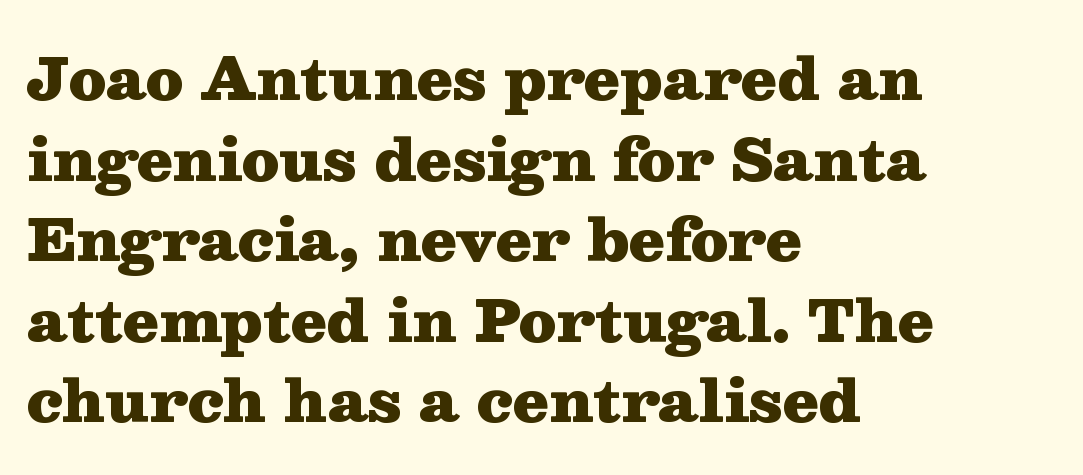
Q: Is the text bold? A: Yes.
Q: Is the text italic (slanted)? A: No, it is upright.
Q: Is the typeface a serif or a sans-serif typeface? A: Serif.
Q: Is the text underlined? A: No.
Q: How is the paragraph aligned? A: Left-aligned.
Q: Is the spacing between letters normal or unusually wide? A: Normal.
Q: Is the spacing between lines tight, normal or loose? A: Normal.
Q: Width (condensed, normal, or wide)? A: Wide.
Q: Stroke contrast? A: Medium.
Q: x-height? A: Medium.
Q: Monospaced? A: No.
